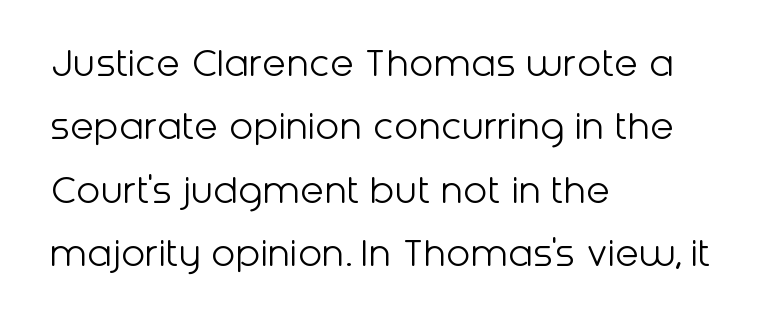
The image shows 44 px light sans-serif type, upright; set left-aligned, normal line spacing (1.44x), normal letter spacing, not underlined; low stroke contrast and a medium x-height.
